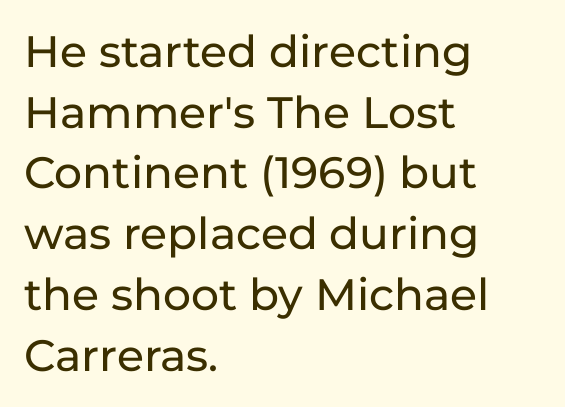
Q: Is the text italic (slanted)? A: No, it is upright.
Q: Is the typeface a serif or a sans-serif typeface? A: Sans-serif.
Q: Is the text underlined? A: No.
Q: How is the paragraph aligned? A: Left-aligned.
Q: Is the spacing between letters normal or unusually wide? A: Normal.
Q: Is the spacing between lines tight, normal or loose? A: Normal.
Q: Width (condensed, normal, or wide)? A: Normal.
Q: Stroke contrast? A: Low.
Q: x-height? A: Medium.
Q: Monospaced? A: No.
